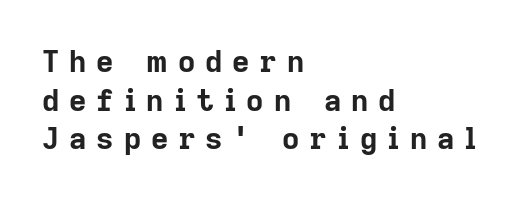
Q: Is the text bold? A: Yes.
Q: Is the text italic (slanted)? A: No, it is upright.
Q: Is the typeface a serif or a sans-serif typeface? A: Sans-serif.
Q: Is the text underlined? A: No.
Q: How is the paragraph aligned? A: Left-aligned.
Q: Is the spacing between letters normal or unusually wide? A: Unusually wide.
Q: Is the spacing between lines tight, normal or loose? A: Normal.
Q: Width (condensed, normal, or wide)? A: Normal.
Q: Stroke contrast? A: Low.
Q: x-height? A: Medium.
Q: Monospaced? A: No.
